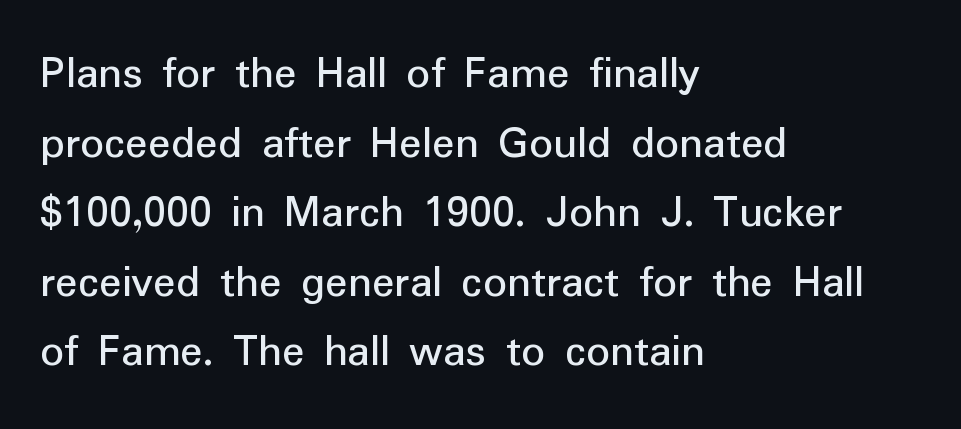
{"serif": "no", "italic": "no", "width": "normal", "stroke_contrast": "low", "x_height": "medium", "monospaced": "no", "underline": "no", "align": "left", "line_spacing": "normal", "line_spacing_ratio": 1.48, "letter_spacing": "normal", "letter_spacing_em": 0.0, "glyph_px": 47}
